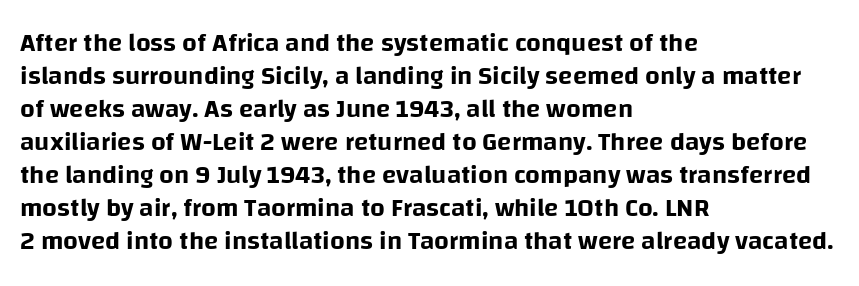
The foot of each line stays bare and open. Leading matches the norm, producing a regular column. The paragraph shown leans on its left margin. The gaps between neighbouring characters are ordinary and unremarkable. Italic? Not at all — the glyphs are vertical.
